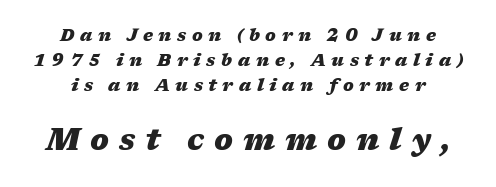
Q: Is the text bold? A: Yes.
Q: Is the text italic (slanted)? A: Yes, it leans right by about 17 degrees.
Q: Is the text underlined? A: No.
Q: Is the spacing between letters normal or unusually wide? A: Unusually wide.
Q: Is the spacing between lines tight, normal or loose? A: Normal.
Q: Which block of text is set in a larger size, the first (top) or the second (bottom)? A: The second (bottom) one.
Q: Width (condensed, normal, or wide)? A: Wide.
Q: Stroke contrast? A: Medium.
Q: x-height? A: Medium.
Q: Monospaced? A: No.
